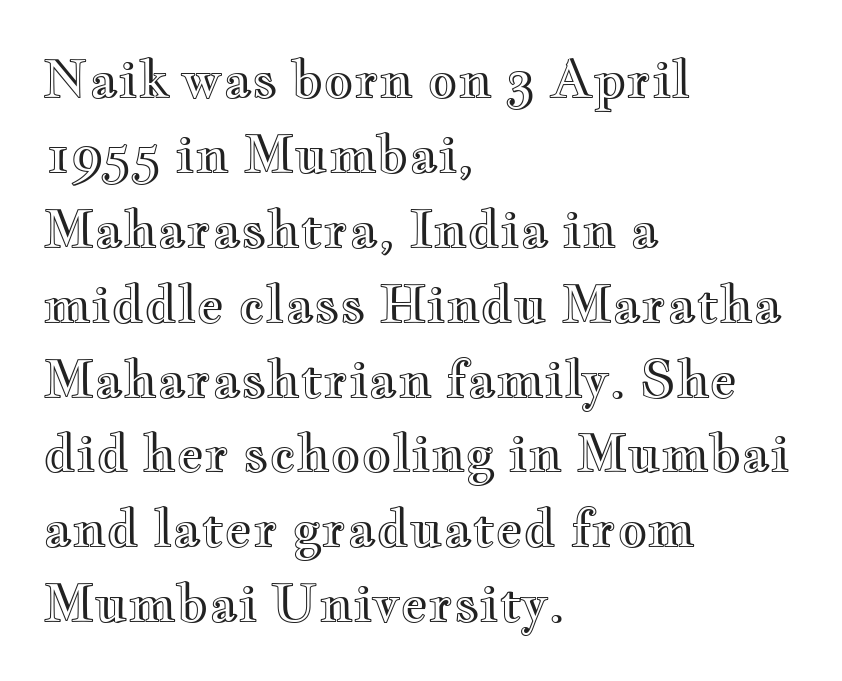
{"italic": "no", "width": "wide", "x_height": "small", "monospaced": "no", "underline": "no", "align": "left", "line_spacing": "normal", "line_spacing_ratio": 1.44, "letter_spacing": "normal", "letter_spacing_em": 0.0, "glyph_px": 52}
